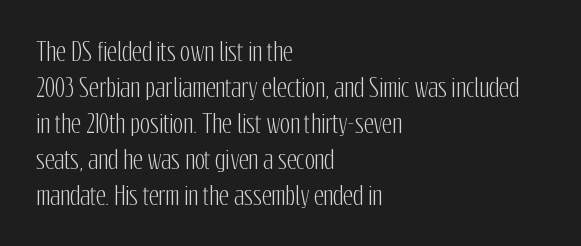
Q: Is the text italic (slanted)? A: No, it is upright.
Q: Is the text underlined? A: No.
Q: How is the paragraph aligned? A: Left-aligned.
Q: Is the spacing between letters normal or unusually wide? A: Normal.
Q: Is the spacing between lines tight, normal or loose? A: Normal.
